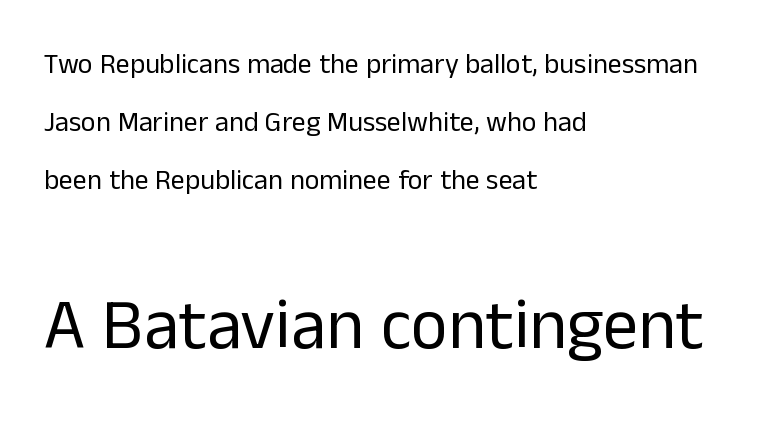
The image shows 71 px regular-weight sans-serif type, upright; set left-aligned, loose line spacing (2.07x), normal letter spacing, not underlined; the second (bottom) block is 2.54x larger; low stroke contrast and a medium x-height.
